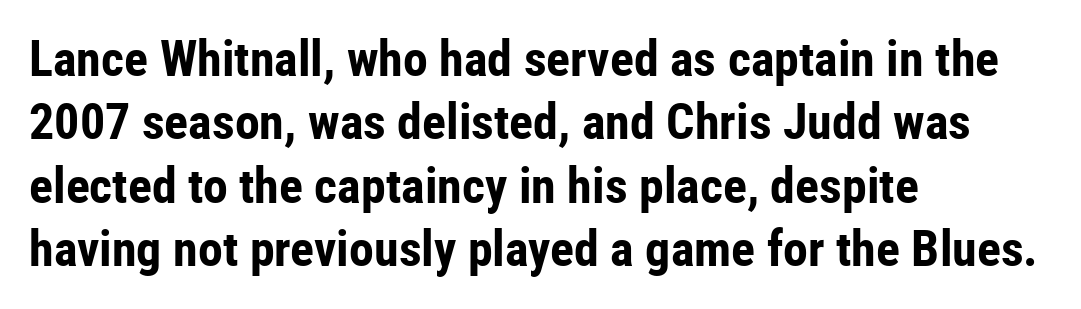
Q: Is the text bold? A: Yes.
Q: Is the text italic (slanted)? A: No, it is upright.
Q: Is the typeface a serif or a sans-serif typeface? A: Sans-serif.
Q: Is the text underlined? A: No.
Q: How is the paragraph aligned? A: Left-aligned.
Q: Is the spacing between letters normal or unusually wide? A: Normal.
Q: Is the spacing between lines tight, normal or loose? A: Normal.
Q: Width (condensed, normal, or wide)? A: Condensed.
Q: Stroke contrast? A: Low.
Q: x-height? A: Medium.
Q: Monospaced? A: No.
